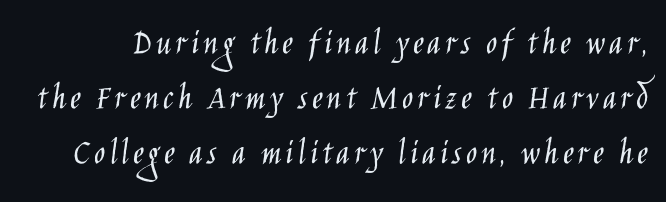
The image shows 37 px light, condensed sans-serif type; set normal line spacing (1.49x), not underlined; low stroke contrast and a large x-height.
